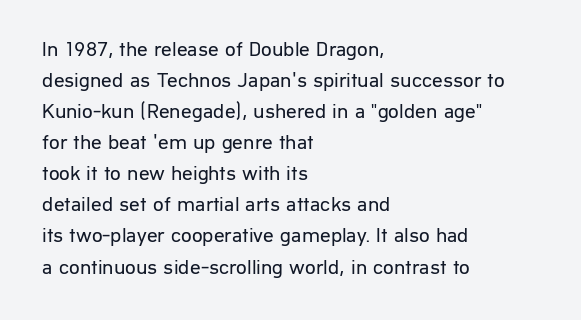
{"italic": "no", "bold": "no", "underline": "no", "align": "left", "line_spacing": "normal", "line_spacing_ratio": 1.48, "letter_spacing": "normal", "letter_spacing_em": 0.0, "glyph_px": 21}
